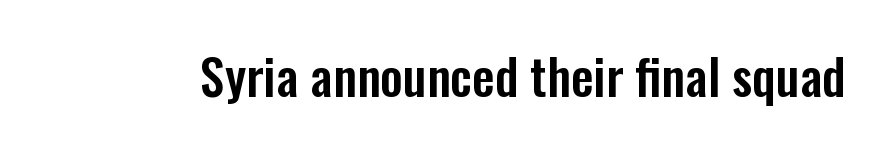
Each letter's strokes conclude bluntly, with no projecting serifs. You can tell it's not italic because the verticals are truly vertical. The type is set solid horizontally, with unmodified tracking. Honestly, there is no underline to notice here at all. The passage shown is typed in a proportional face where columns would drift.
